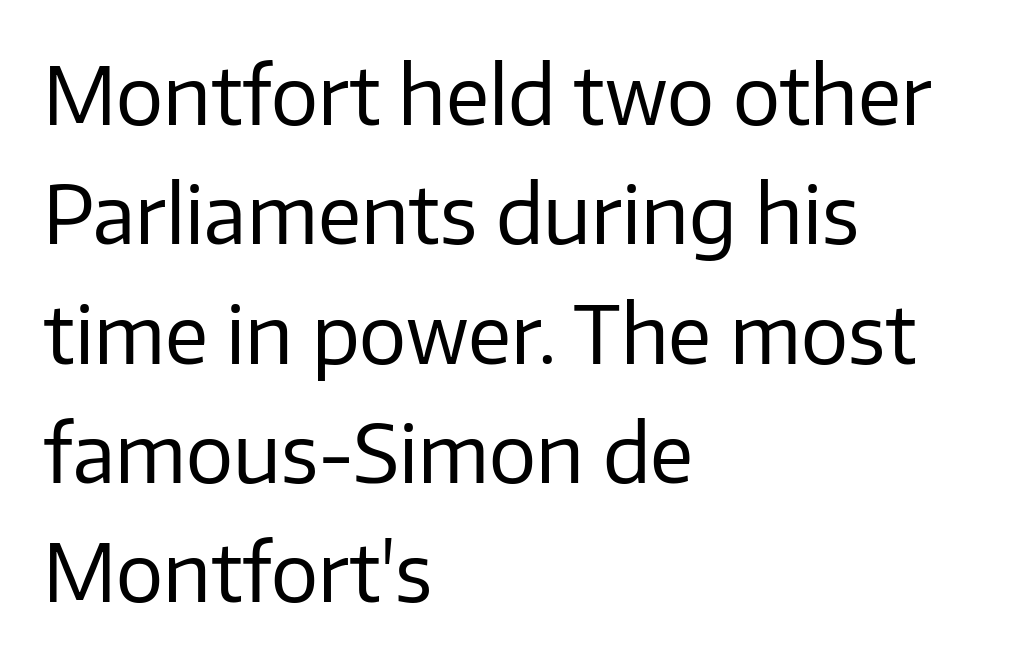
Typographically, this falls in the sans-serif category. Leading matches the norm, producing a regular column. Do the characters align in a grid? No, the font is proportional. Short and long lines alike share a common starting point at left.
